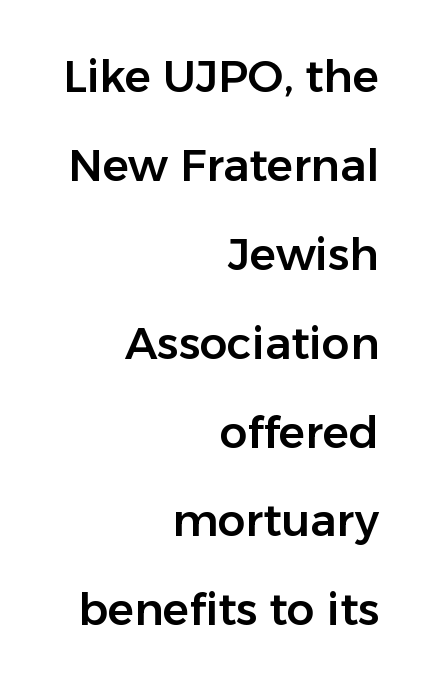
{"serif": "no", "italic": "no", "width": "normal", "stroke_contrast": "low", "x_height": "medium", "monospaced": "no", "underline": "no", "align": "right", "line_spacing": "loose", "line_spacing_ratio": 2.02, "letter_spacing": "normal", "letter_spacing_em": 0.0, "glyph_px": 44}
